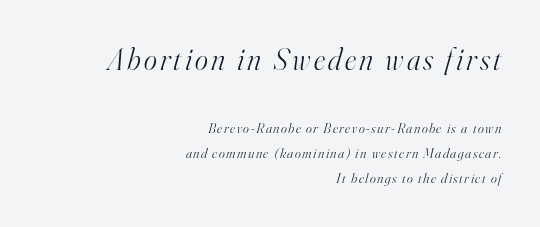
Q: Is the text bold? A: No.
Q: Is the text italic (slanted)? A: Yes, it leans right by about 16 degrees.
Q: Is the typeface a serif or a sans-serif typeface? A: Serif.
Q: Is the text underlined? A: No.
Q: How is the paragraph aligned? A: Right-aligned.
Q: Which block of text is set in a larger size, the first (top) or the second (bottom)? A: The first (top) one.
Q: Width (condensed, normal, or wide)? A: Normal.
Q: Stroke contrast? A: High.
Q: x-height? A: Small.
Q: Monospaced? A: No.
